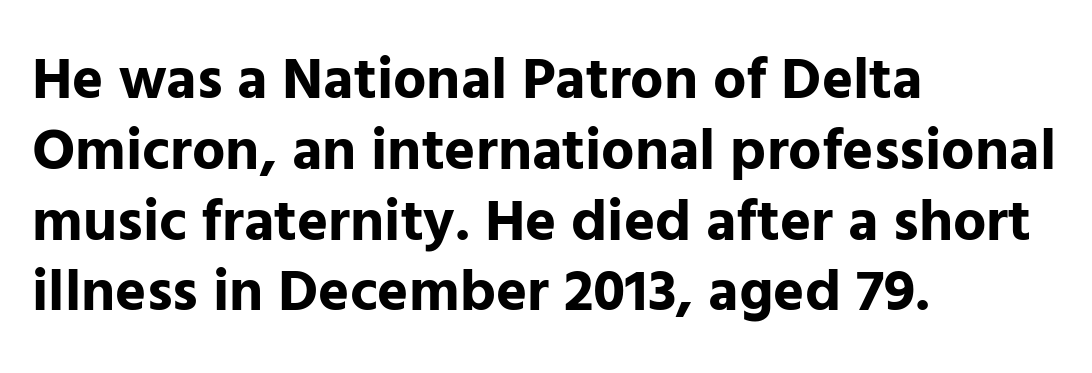
A typesetter would call this proportional, since set widths differ per character. Here the glyphs are tracked normally, forming tight word shapes. Tall strokes in this sample are plumb rather than angled. The compositor pushed each line to the left boundary. The text was rendered using a sans face with plain stroke endings. Each row of text sits above clean, open space.
